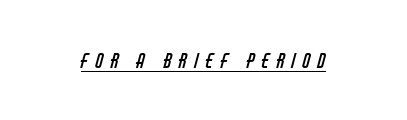
Summary of weight: not heavy and not bold. The passage shown has open, widely tracked lettering throughout. The passage shown is underscored from start to finish.
